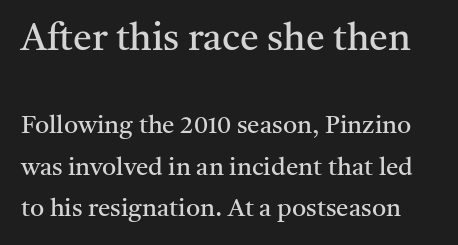
Q: Is the text bold? A: No.
Q: Is the text italic (slanted)? A: No, it is upright.
Q: Is the typeface a serif or a sans-serif typeface? A: Serif.
Q: Is the text underlined? A: No.
Q: Is the spacing between letters normal or unusually wide? A: Normal.
Q: Is the spacing between lines tight, normal or loose? A: Normal.
Q: Which block of text is set in a larger size, the first (top) or the second (bottom)? A: The first (top) one.
Q: Width (condensed, normal, or wide)? A: Normal.
Q: Stroke contrast? A: Medium.
Q: x-height? A: Medium.
Q: Monospaced? A: No.
